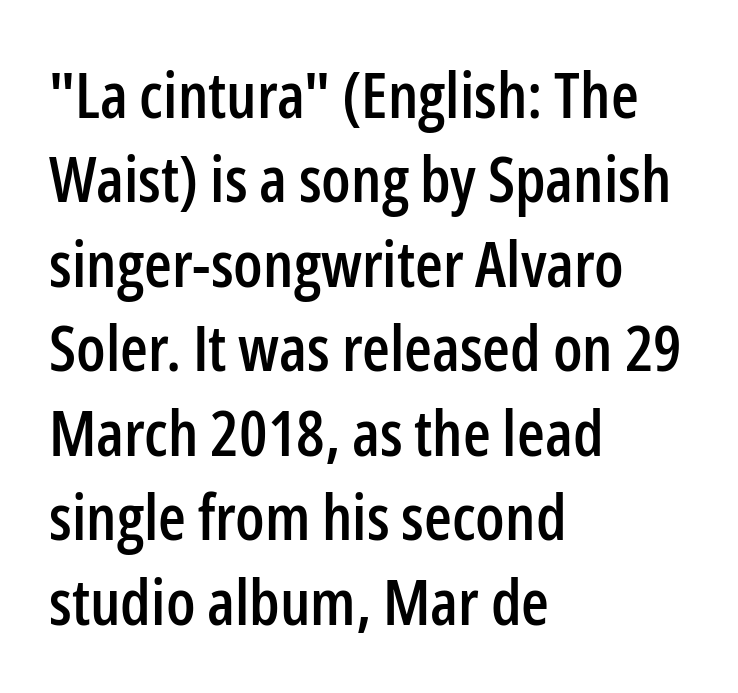
All the whitespace from short lines collects on the right. Words float on clear page, feet unadorned. This sample has the flowing, uneven cadence of proportional lettering. Tracking here is standard; glyphs follow each other at the usual distance. The characters display no serif detailing; their extremities are plain. The letters stand upright; this is a roman face.
